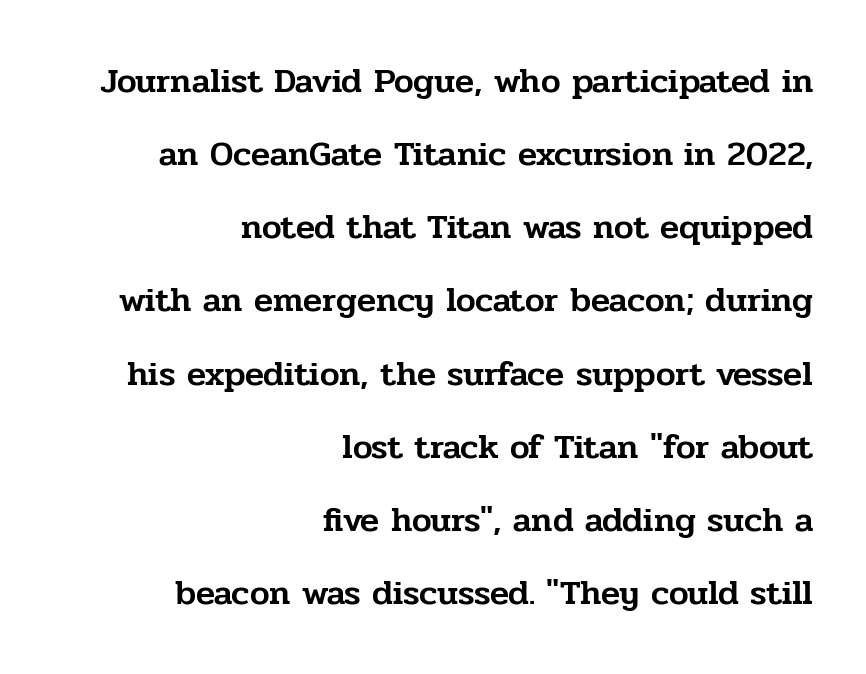
{"serif": "yes", "italic": "no", "width": "normal", "stroke_contrast": "low", "x_height": "medium", "monospaced": "no", "underline": "no", "align": "right", "line_spacing": "loose", "line_spacing_ratio": 2.09, "letter_spacing": "normal", "letter_spacing_em": 0.0, "glyph_px": 35}
